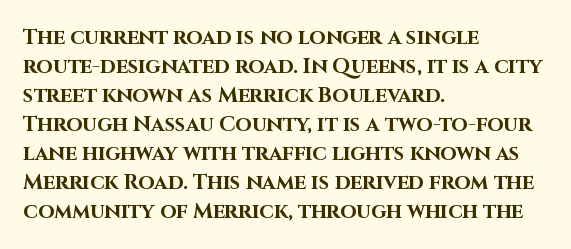
{"italic": "no", "bold": "yes", "underline": "no", "align": "left", "line_spacing": "normal", "line_spacing_ratio": 1.38, "letter_spacing": "normal", "letter_spacing_em": 0.0, "glyph_px": 21}
